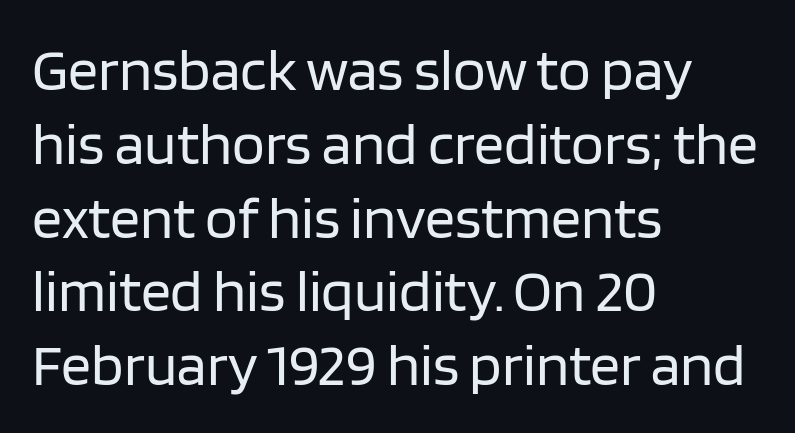
The image shows 60 px regular-weight sans-serif type, upright; set left-aligned, line spacing 1.23x, normal letter spacing, not underlined; low stroke contrast and a large x-height.
